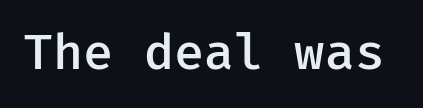
The rendering uses a semibold face; strokes are thickened but not to full bold. No extra tracking has been applied to these lines. To sum up the face: it is a sans, with no serifs. Each row of text sits above clean, open space.
